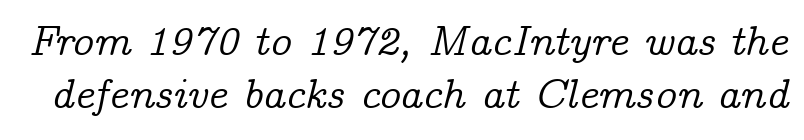
The image shows 42 px serif type, italic (leaning right); set normal line spacing (1.26x), normal letter spacing, not underlined; low stroke contrast and a medium x-height.
